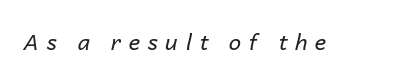
Q: Is the text bold? A: No.
Q: Is the text italic (slanted)? A: Yes, it leans right by about 14 degrees.
Q: Is the text underlined? A: No.
Q: Is the spacing between letters normal or unusually wide? A: Unusually wide.
